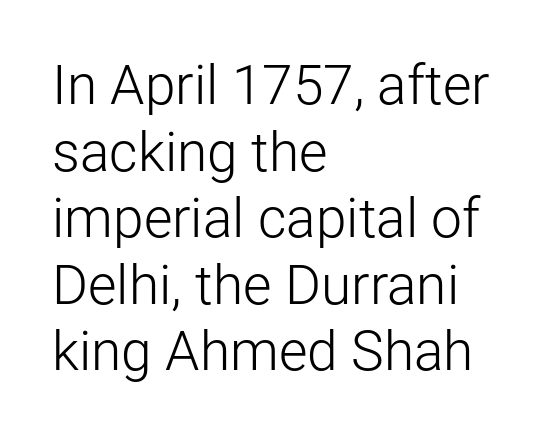
The image shows 55 px light sans-serif type, upright; set left-aligned, line spacing 1.21x, normal letter spacing, not underlined; low stroke contrast and a medium x-height.
